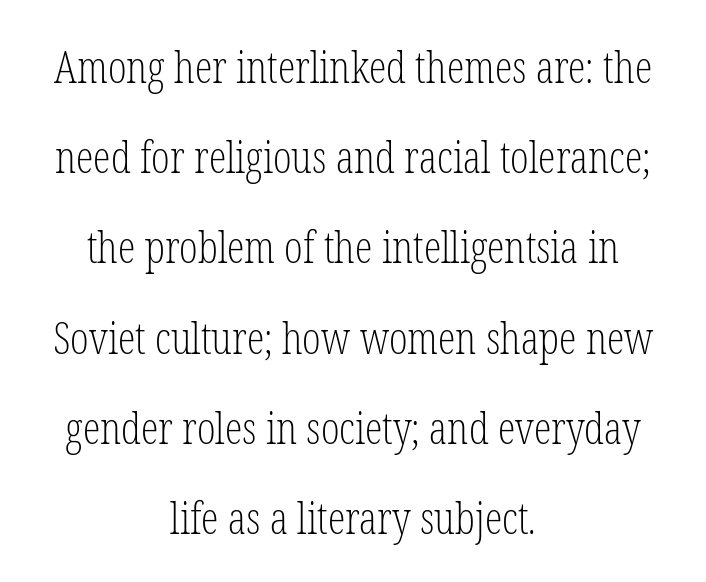
Q: Is the text bold? A: No.
Q: Is the text italic (slanted)? A: No, it is upright.
Q: Is the typeface a serif or a sans-serif typeface? A: Serif.
Q: Is the text underlined? A: No.
Q: How is the paragraph aligned? A: Centered.
Q: Is the spacing between letters normal or unusually wide? A: Normal.
Q: Is the spacing between lines tight, normal or loose? A: Loose.
Q: Width (condensed, normal, or wide)? A: Condensed.
Q: Stroke contrast? A: Low.
Q: x-height? A: Medium.
Q: Monospaced? A: No.
